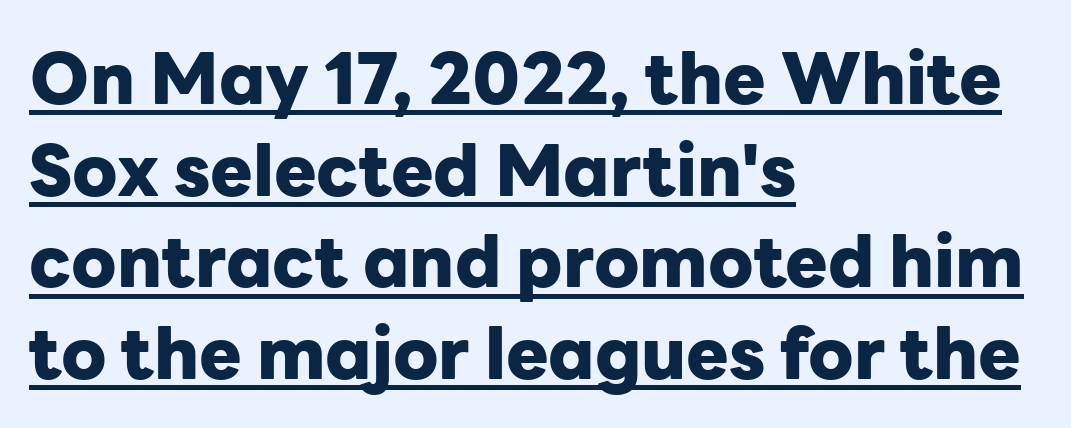
{"serif": "no", "italic": "no", "bold": "yes", "weight": "heavy", "width": "normal", "stroke_contrast": "low", "x_height": "medium", "monospaced": "no", "underline": "yes", "align": "left", "line_spacing": "normal", "line_spacing_ratio": 1.29, "letter_spacing": "normal", "letter_spacing_em": 0.0, "glyph_px": 71}
